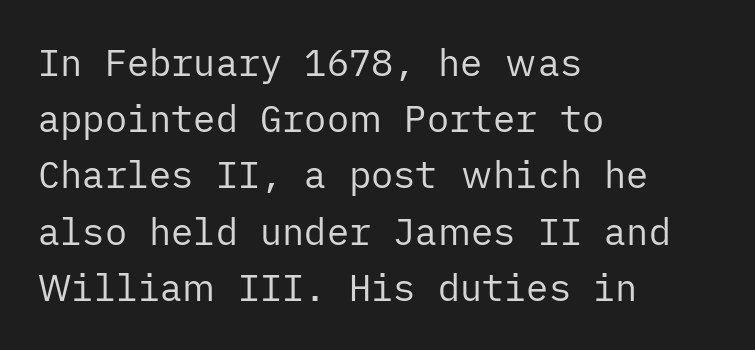
To sum up the face: it is a sans, with no serifs. Line starts are locked; line ends wander. Every character sits straight up, as roman type does. Stem width sits at or under what a default text font uses. Standard letterfit; no display-style spreading of the glyphs. Each new line begins a customary step beneath the previous one.
